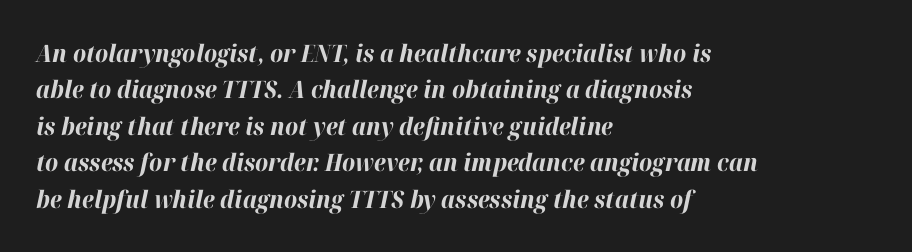
The image shows 24 px bold type, italic (leaning right); set left-aligned, normal line spacing (1.52x), normal letter spacing, not underlined.
